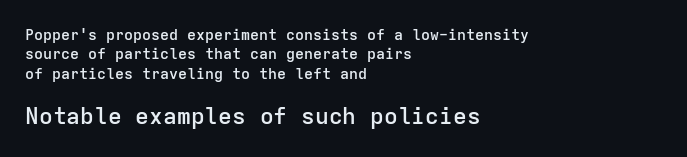
Nothing unusual about the tracking: characters are spaced as the font intends. Anything drawn beneath the words? Only blank space. Typesetter's note: demi weight, one step under bold. Is there any slant? The stems are plumb. Is there much room between lines? A standard amount, neither cramped nor airy. Look at the glyph heights: the lower group is clearly the bigger setting.
